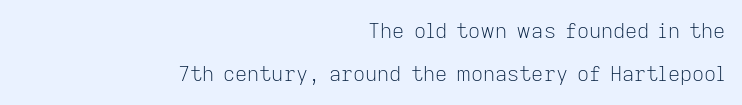
Q: Is the text bold? A: No.
Q: Is the text italic (slanted)? A: No, it is upright.
Q: Is the text underlined? A: No.
Q: How is the paragraph aligned? A: Right-aligned.
Q: Is the spacing between letters normal or unusually wide? A: Normal.
Q: Is the spacing between lines tight, normal or loose? A: Loose.
